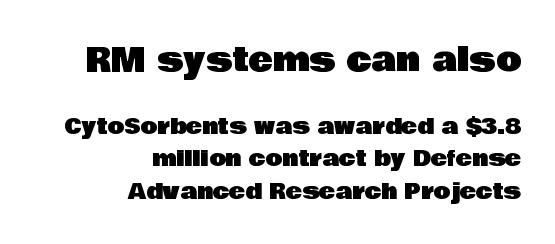
The image shows 33 px sans-serif type, upright; set right-aligned, normal line spacing (1.47x), normal letter spacing, not underlined; the first (top) block is 1.5x larger; low stroke contrast and a large x-height.
